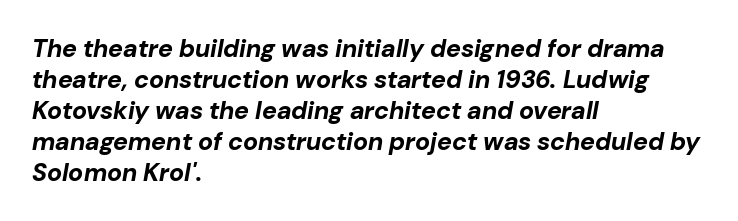
The image shows 25 px bold type, italic (leaning right); set left-aligned, line spacing 1.24x, normal letter spacing, not underlined.
